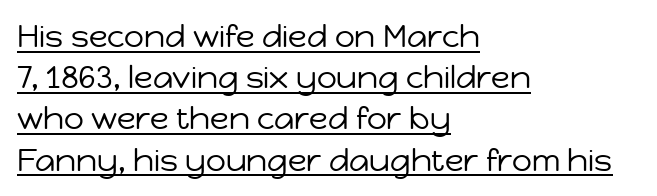
{"serif": "no", "italic": "no", "bold": "no", "weight": "regular", "width": "normal", "stroke_contrast": "low", "x_height": "medium", "monospaced": "no", "underline": "yes", "align": "left", "line_spacing": "normal", "line_spacing_ratio": 1.33, "letter_spacing": "normal", "letter_spacing_em": 0.0, "glyph_px": 31}
